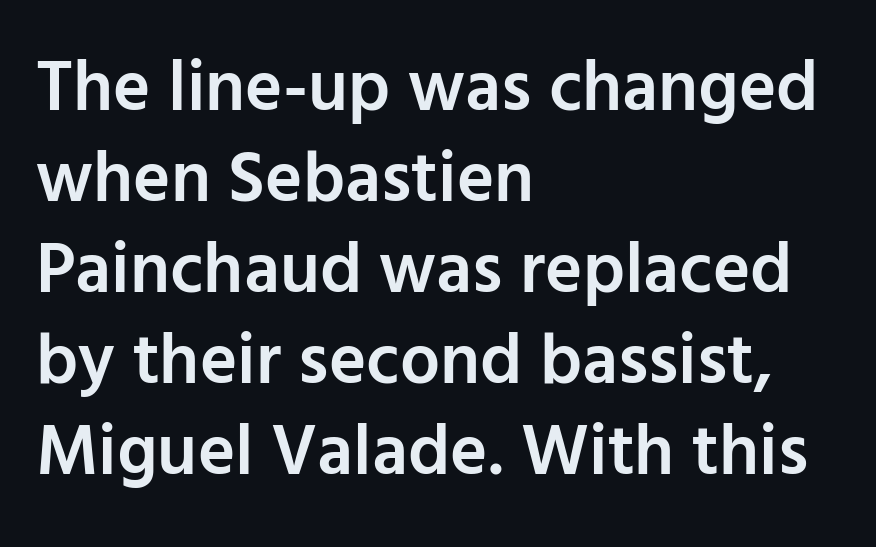
Q: Is the text bold? A: Semi-bold.
Q: Is the text italic (slanted)? A: No, it is upright.
Q: Is the typeface a serif or a sans-serif typeface? A: Sans-serif.
Q: Is the text underlined? A: No.
Q: How is the paragraph aligned? A: Left-aligned.
Q: Is the spacing between letters normal or unusually wide? A: Normal.
Q: Is the spacing between lines tight, normal or loose? A: Normal.
Q: Width (condensed, normal, or wide)? A: Normal.
Q: Stroke contrast? A: Low.
Q: x-height? A: Medium.
Q: Monospaced? A: No.
